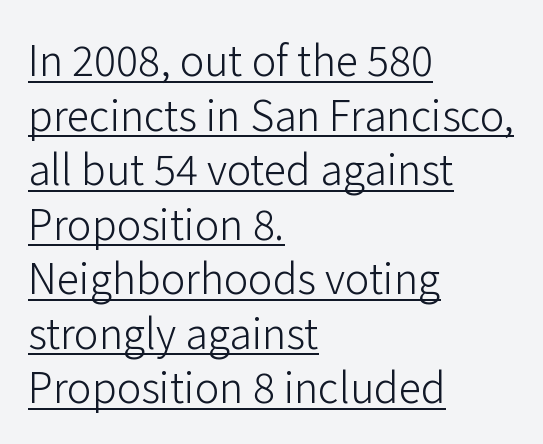
Summary of vertical rhythm: regular, with standard interline spacing. Think standard paragraph weight, or any step lighter than that. Casual observation: everything's shoved over to the left. Compared with undecorated copy, this sample adds a rule below the words.
